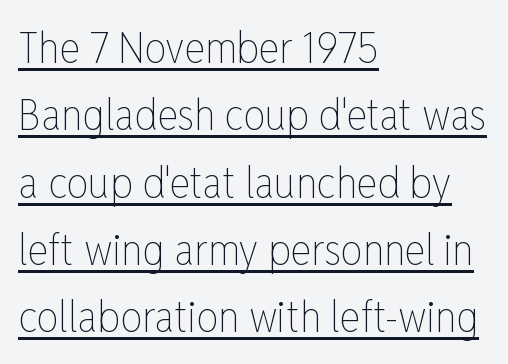
The line-height multiplier appears to be the usual default. Caption: face not bold, strokes unweighted. Italic: no, the glyphs are upright roman. Compared with undecorated copy, this sample adds a rule below the words. Proportional: the letters do not fall into vertical columns. The lines are quadded left.
